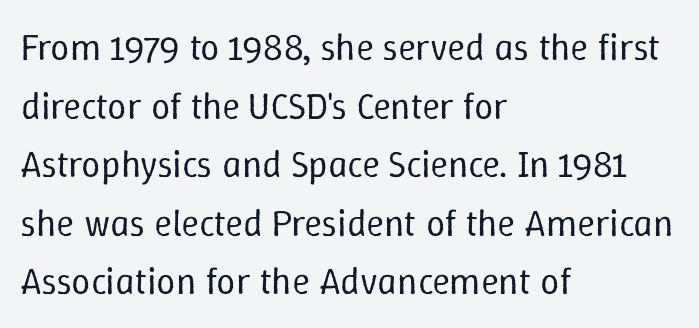
Q: Is the text bold? A: No.
Q: Is the text italic (slanted)? A: No, it is upright.
Q: Is the text underlined? A: No.
Q: How is the paragraph aligned? A: Left-aligned.
Q: Is the spacing between letters normal or unusually wide? A: Normal.
Q: Is the spacing between lines tight, normal or loose? A: Normal.
Q: Width (condensed, normal, or wide)? A: Normal.
Q: Stroke contrast? A: Low.
Q: x-height? A: Medium.
Q: Monospaced? A: No.
